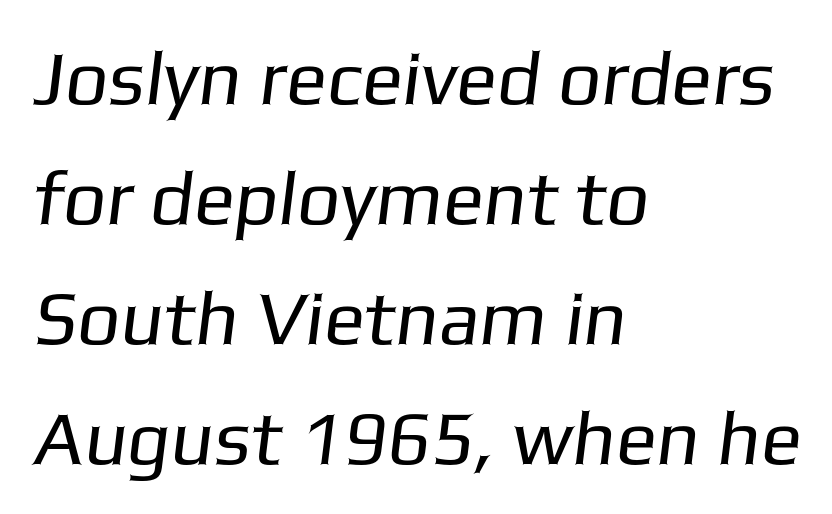
The glyphs are unaccompanied by any horizontal stroke below them. The strokes are not fattened; the text isn't bold. Is the block centered? No — it sits flush against the left margin. Is there much room between lines? A standard amount, neither cramped nor airy.
